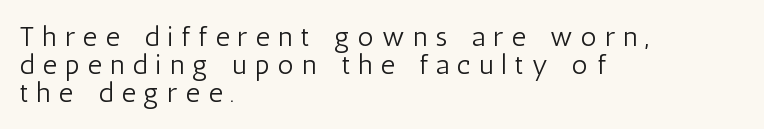
Q: Is the text bold? A: No.
Q: Is the text italic (slanted)? A: No, it is upright.
Q: Is the typeface a serif or a sans-serif typeface? A: Sans-serif.
Q: Is the text underlined? A: No.
Q: How is the paragraph aligned? A: Left-aligned.
Q: Is the spacing between letters normal or unusually wide? A: Unusually wide.
Q: Is the spacing between lines tight, normal or loose? A: Tight.
Q: Width (condensed, normal, or wide)? A: Condensed.
Q: Stroke contrast? A: Low.
Q: x-height? A: Medium.
Q: Monospaced? A: No.
